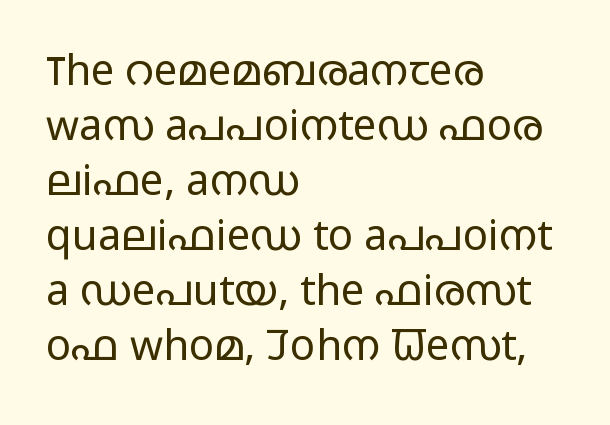
Q: Is the text bold? A: No.
Q: Is the text italic (slanted)? A: No, it is upright.
Q: Is the typeface a serif or a sans-serif typeface? A: Sans-serif.
Q: Is the text underlined? A: No.
Q: How is the paragraph aligned? A: Left-aligned.
Q: Is the spacing between letters normal or unusually wide? A: Normal.
Q: Is the spacing between lines tight, normal or loose? A: Normal.
Q: Width (condensed, normal, or wide)? A: Wide.
Q: Stroke contrast? A: Low.
Q: x-height? A: Medium.
Q: Monospaced? A: No.
